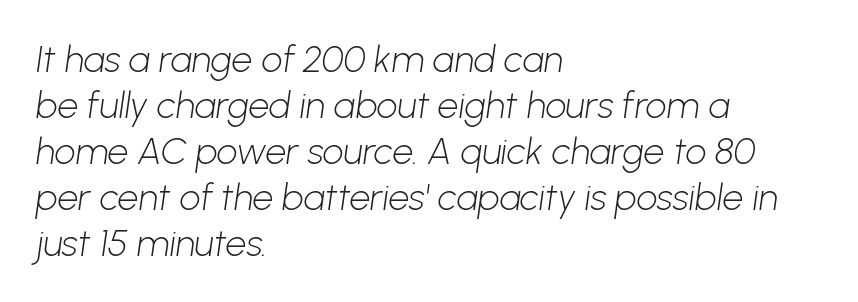
The image shows 37 px light sans-serif type; set left-aligned, line spacing 1.24x, normal letter spacing, not underlined; low stroke contrast and a medium x-height.
